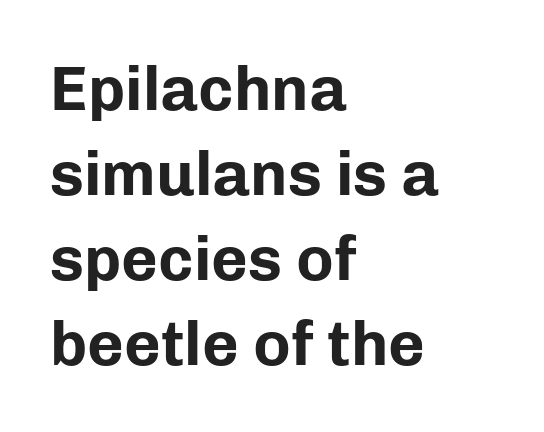
The lettering stays uniformly vertical, giving the passage a roman look. The zone under the glyphs is completely vacant. Is this a fixed-width face? No — the glyphs have proportional, varying widths. To sum up the face: it is a sans, with no serifs. Each new line begins a customary step beneath the previous one. Strong, thick strokes mark this as bold type.
